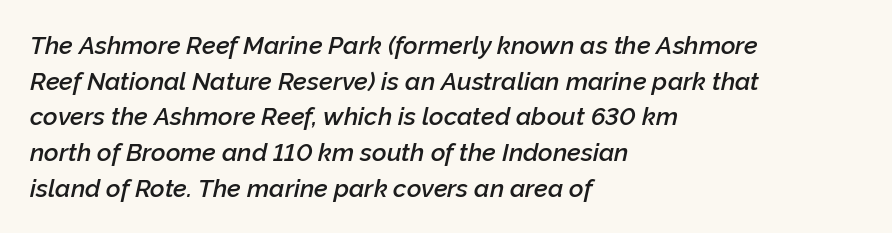
The image shows 25 px text type, italic (leaning right); set left-aligned, normal line spacing (1.43x), normal letter spacing, not underlined.
